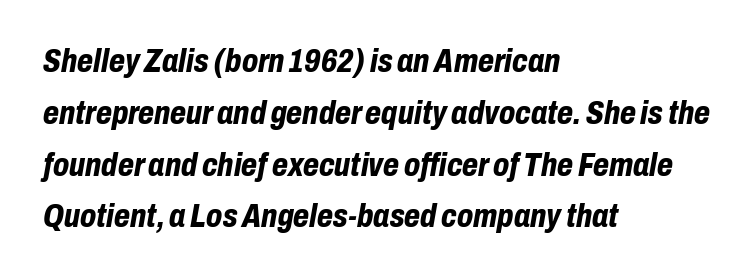
{"italic": "yes", "lean": "right", "slant_degrees": 10, "bold": "yes", "weight": "bold", "width": "condensed", "stroke_contrast": "low", "x_height": "medium", "monospaced": "no", "underline": "no", "align": "left", "line_spacing": "normal", "line_spacing_ratio": 1.57, "letter_spacing": "normal", "letter_spacing_em": 0.0, "glyph_px": 33}
